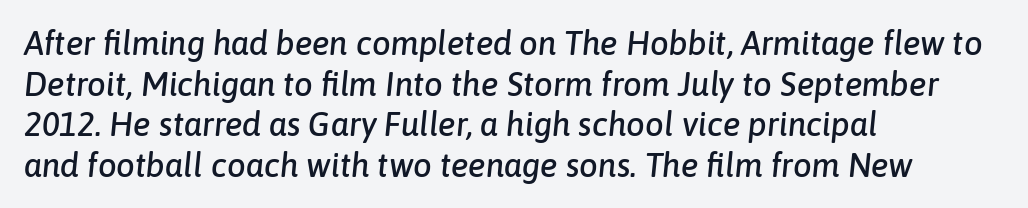
Q: Is the text italic (slanted)? A: Yes, it leans right by about 6 degrees.
Q: Is the text underlined? A: No.
Q: How is the paragraph aligned? A: Left-aligned.
Q: Is the spacing between letters normal or unusually wide? A: Normal.
Q: Width (condensed, normal, or wide)? A: Normal.
Q: Stroke contrast? A: Low.
Q: x-height? A: Medium.
Q: Monospaced? A: No.
